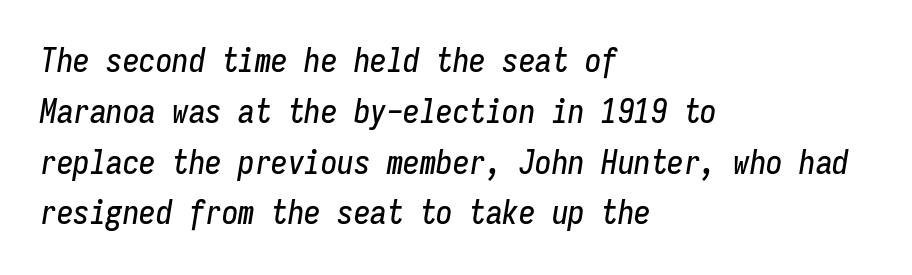
The image shows 33 px condensed type, italic (leaning right), monospaced; set left-aligned, normal line spacing (1.54x), normal letter spacing, not underlined; low stroke contrast and a medium x-height.
